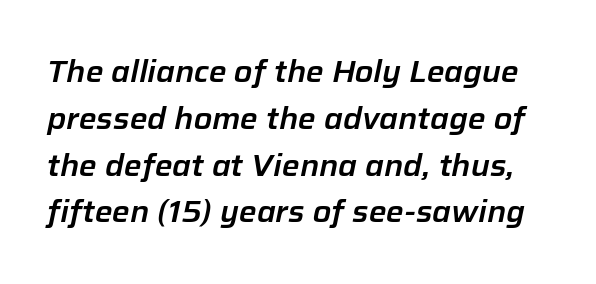
Here the designer chose a conventional face with non-uniform glyph widths. Whoever set this chose a conventional vertical rhythm. A typesetter would call this zero additional tracking. Unmarked baselines from the first word to the last.
